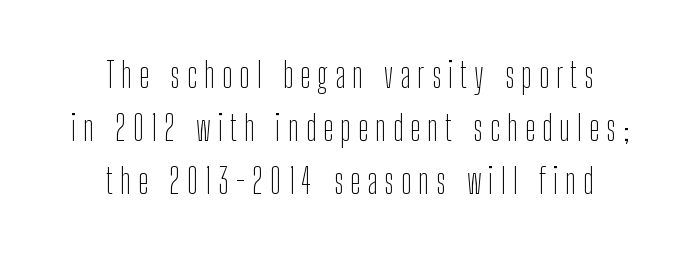
{"serif": "no", "italic": "no", "bold": "no", "weight": "thin", "width": "condensed", "stroke_contrast": "low", "x_height": "medium", "monospaced": "no", "underline": "no", "align": "center", "line_spacing": "normal", "line_spacing_ratio": 1.52, "letter_spacing": "wide", "letter_spacing_em": 0.2, "glyph_px": 35}
